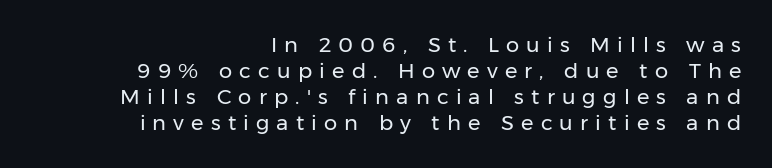
{"italic": "no", "bold": "no", "underline": "no", "align": "right", "line_spacing_ratio": 1.24, "letter_spacing": "wide", "letter_spacing_em": 0.34, "glyph_px": 21}
